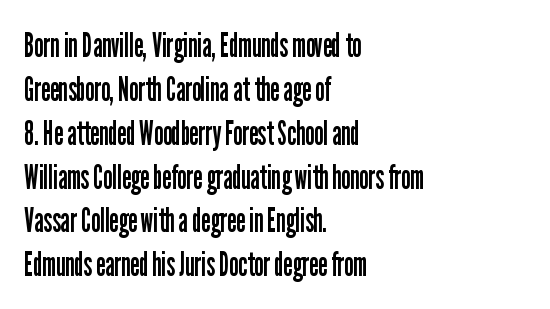
The image shows 34 px regular-weight, condensed sans-serif type, upright; set left-aligned, normal line spacing (1.29x), normal letter spacing, not underlined; low stroke contrast and a medium x-height.
